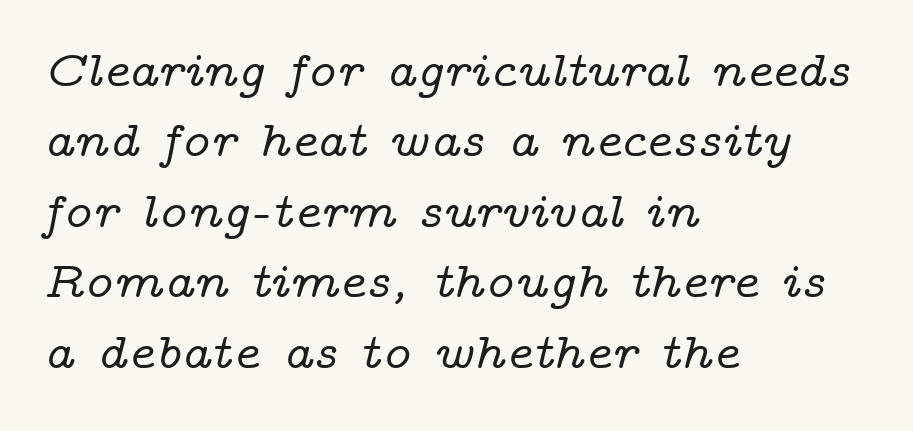
The image shows 51 px wide serif type, italic (leaning right); set left-aligned, normal line spacing (1.38x), normal letter spacing, not underlined; low stroke contrast and a medium x-height.
